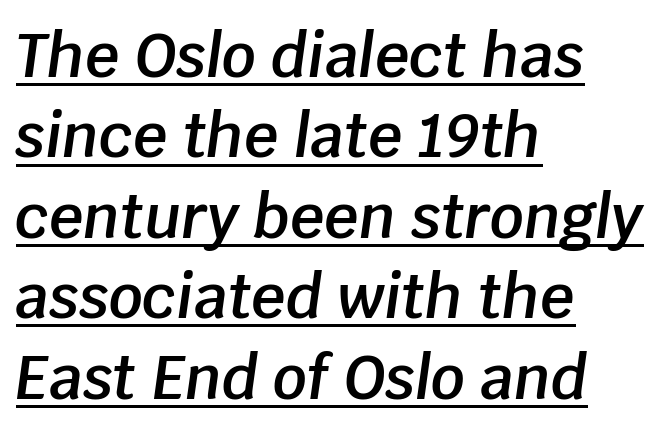
{"italic": "yes", "lean": "right", "slant_degrees": 8, "bold": "semi", "weight": "semibold", "width": "normal", "stroke_contrast": "low", "x_height": "large", "monospaced": "no", "underline": "yes", "align": "left", "line_spacing": "normal", "line_spacing_ratio": 1.34, "letter_spacing": "normal", "letter_spacing_em": 0.0, "glyph_px": 60}
